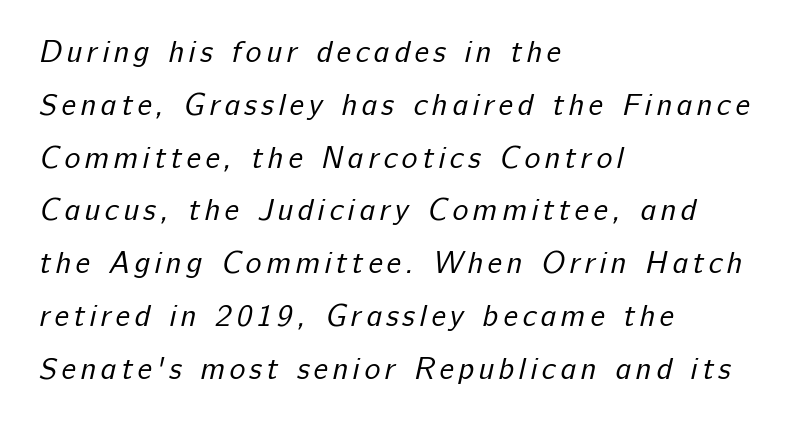
Descenders are the only things crossing below the line. Grotesque or geometric, the face here clearly has no serifs. You could not count columns in this text — the font is proportionally spaced. The typesetter chose a ragged-right arrangement here.
